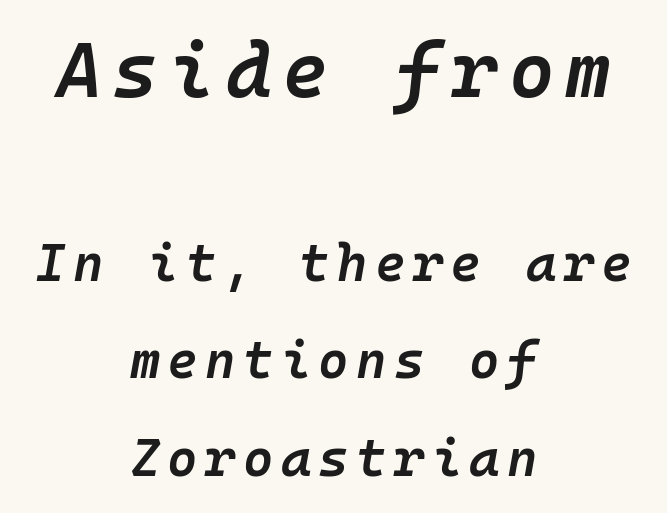
The image shows 78 px semibold type, italic (leaning right), monospaced; set centered, line spacing 1.87x, not underlined; the first (top) block is 1.5x larger; low stroke contrast and a medium x-height.
